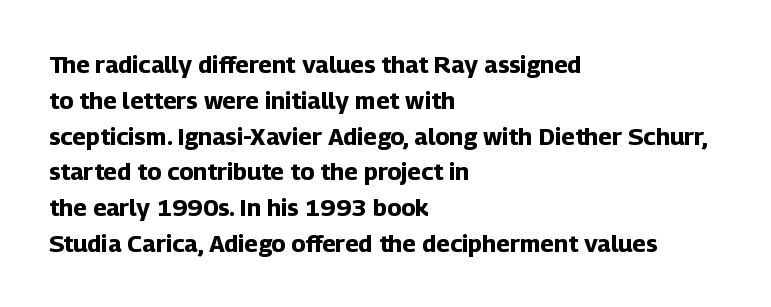
Q: Is the text bold? A: Yes.
Q: Is the text italic (slanted)? A: No, it is upright.
Q: Is the text underlined? A: No.
Q: How is the paragraph aligned? A: Left-aligned.
Q: Is the spacing between letters normal or unusually wide? A: Normal.
Q: Is the spacing between lines tight, normal or loose? A: Normal.
